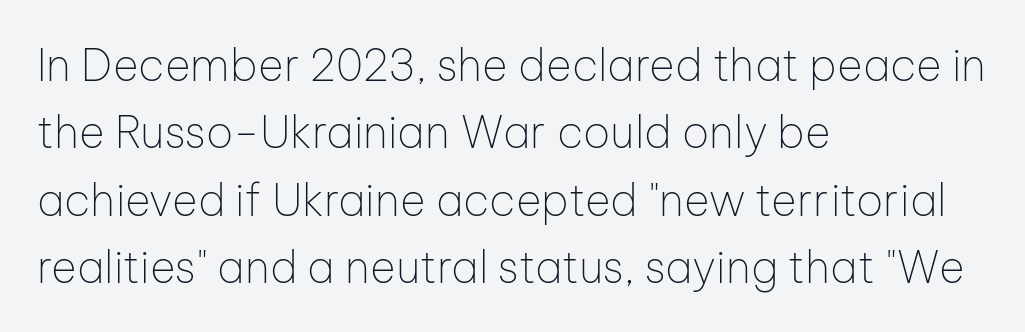
{"serif": "no", "italic": "no", "bold": "no", "weight": "thin", "width": "normal", "stroke_contrast": "low", "x_height": "medium", "monospaced": "no", "underline": "no", "align": "left", "line_spacing": "normal", "line_spacing_ratio": 1.53, "letter_spacing": "normal", "letter_spacing_em": 0.0, "glyph_px": 44}
